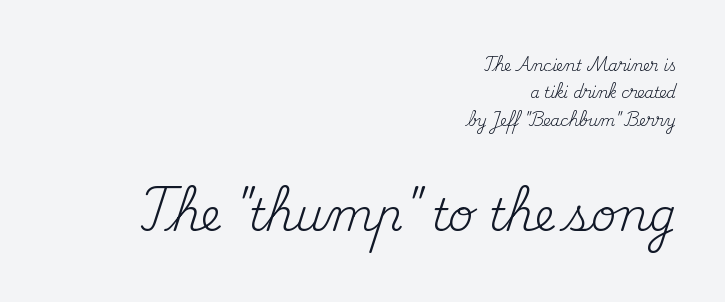
Unmarked baselines from the first word to the last. Think of a printed novel: that variable character pitch is what you see here. Right-aligned paragraph, ragged on the left.
